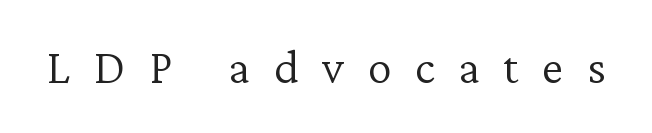
The image shows 48 px light serif type, upright; set unusually wide letter spacing (+0.49 em), not underlined; low stroke contrast and a medium x-height.
